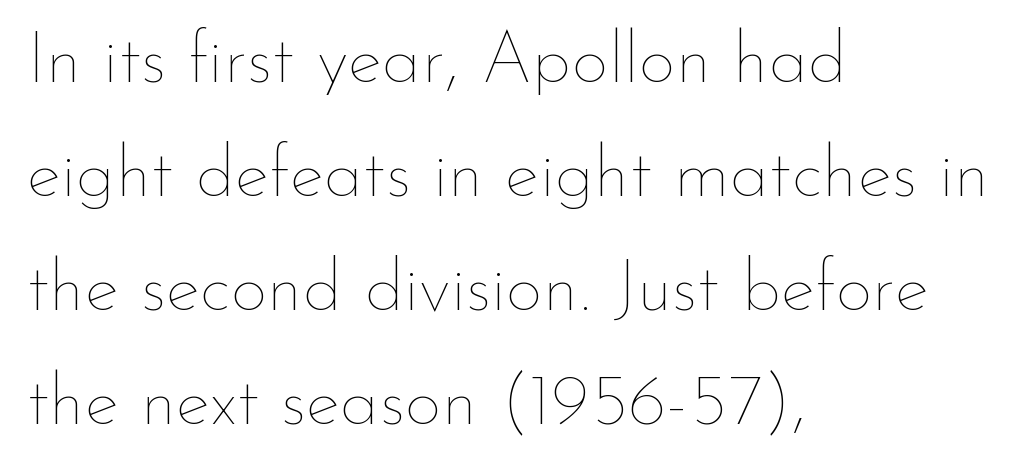
Q: Is the text bold? A: No.
Q: Is the text italic (slanted)? A: No, it is upright.
Q: Is the text underlined? A: No.
Q: How is the paragraph aligned? A: Left-aligned.
Q: Is the spacing between letters normal or unusually wide? A: Normal.
Q: Is the spacing between lines tight, normal or loose? A: Normal.
Q: Width (condensed, normal, or wide)? A: Normal.
Q: Stroke contrast? A: Low.
Q: x-height? A: Small.
Q: Monospaced? A: No.
